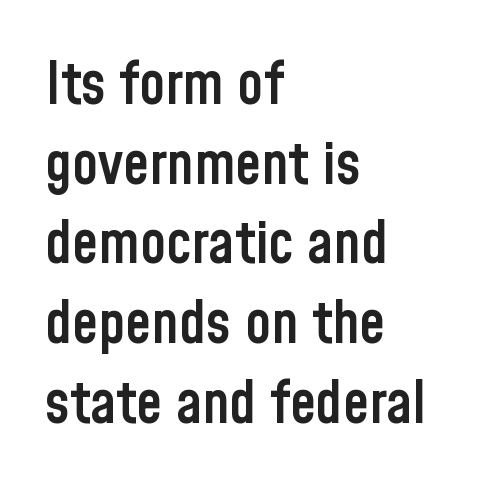
The image shows 59 px semibold, condensed sans-serif type, upright; set left-aligned, normal line spacing (1.35x), normal letter spacing, not underlined; low stroke contrast and a medium x-height.
